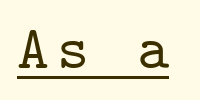
The image shows 61 px serif type, upright, monospaced; set underlined; low stroke contrast and a medium x-height.
